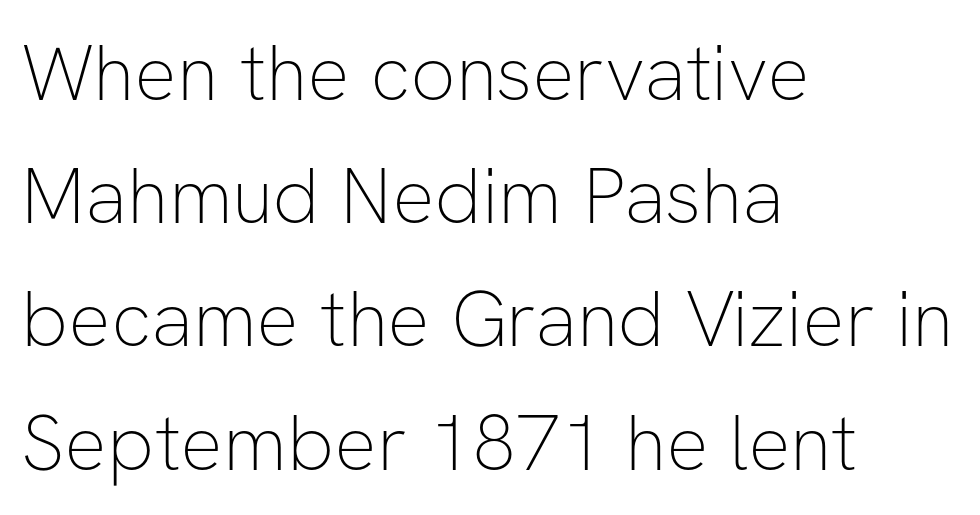
{"serif": "no", "italic": "no", "bold": "no", "weight": "thin", "width": "normal", "stroke_contrast": "low", "x_height": "medium", "monospaced": "no", "underline": "no", "align": "left", "line_spacing": "normal", "line_spacing_ratio": 1.56, "letter_spacing": "normal", "letter_spacing_em": 0.0, "glyph_px": 79}
